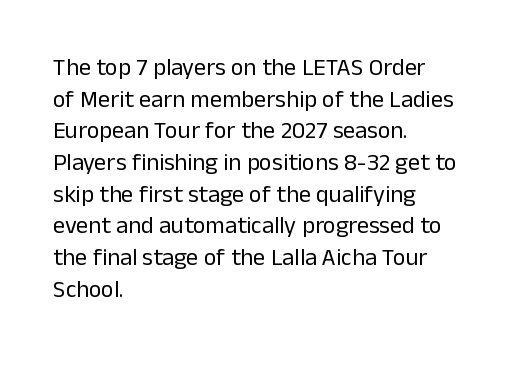
The image shows 24 px text type, upright; set left-aligned, normal line spacing (1.32x), normal letter spacing, not underlined.
